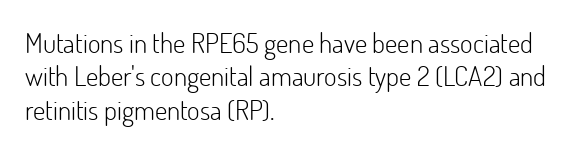
The image shows 27 px text type, upright; set left-aligned, line spacing 1.24x, normal letter spacing, not underlined.
